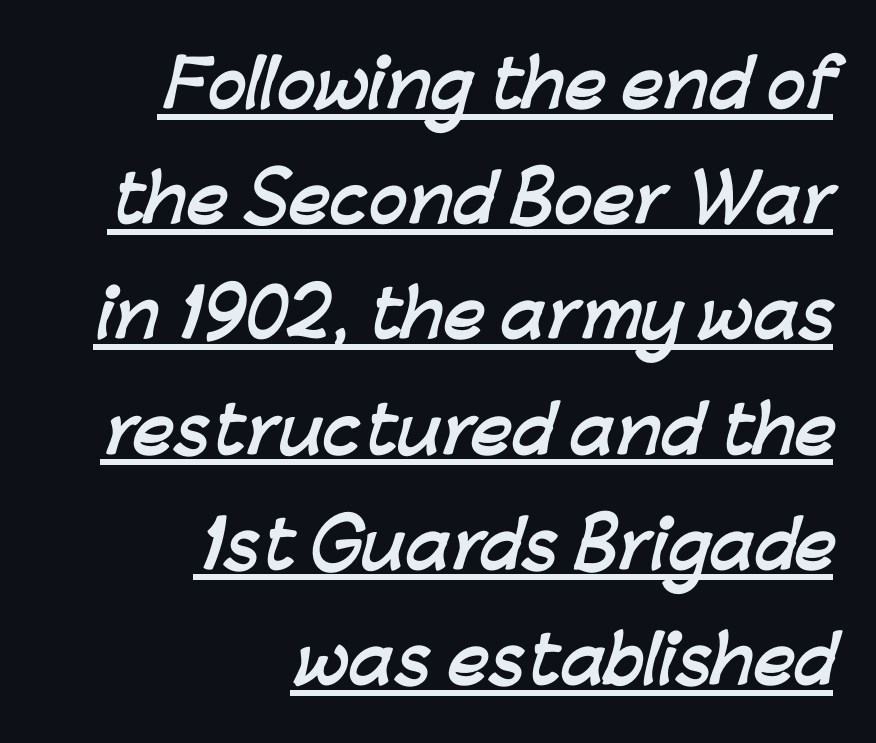
The image shows 64 px semibold sans-serif type; set right-aligned, line spacing 1.8x, normal letter spacing, underlined; low stroke contrast and a medium x-height.
